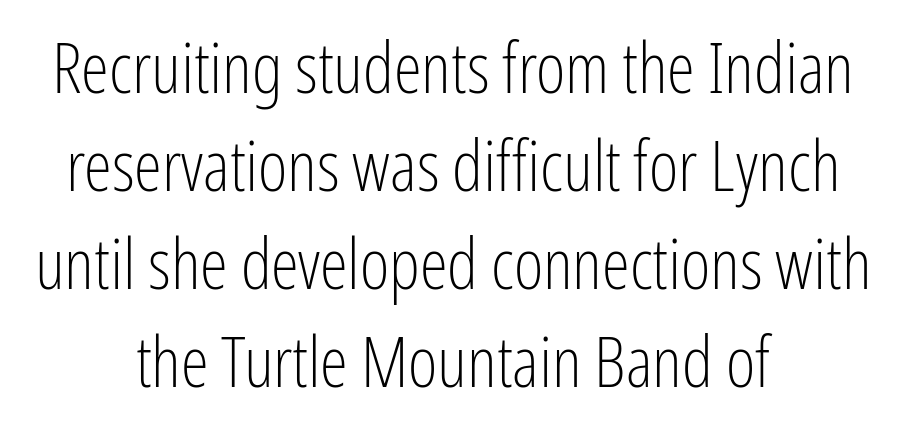
The image shows 71 px light, condensed sans-serif type, upright; set centered, normal line spacing (1.38x), normal letter spacing, not underlined; low stroke contrast and a medium x-height.
